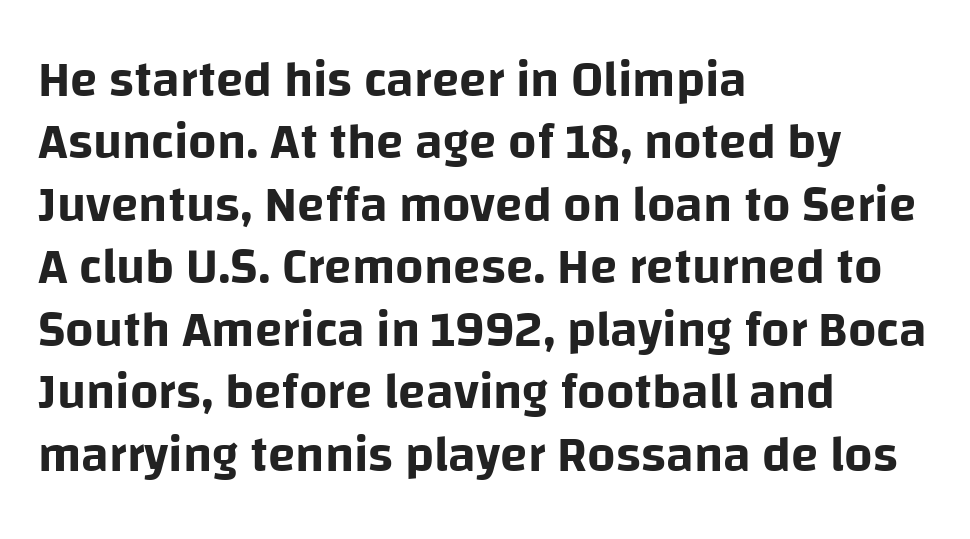
The image shows 50 px sans-serif type, upright; set left-aligned, normal line spacing (1.25x), normal letter spacing, not underlined; low stroke contrast and a large x-height.
